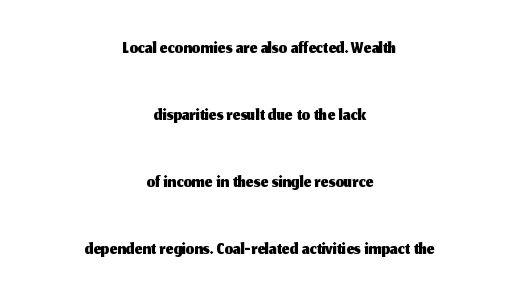
Posture: straight, roman, zero tilt. Anything drawn beneath the words? Only blank space. Honestly, the letter spacing is just normal — you wouldn't notice it. Alignment: centered.
